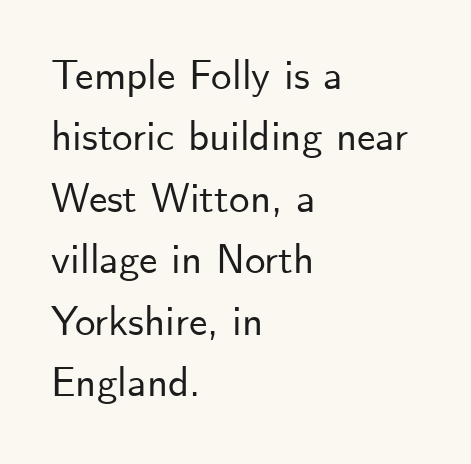
The image shows 41 px sans-serif type, upright; set left-aligned, normal line spacing (1.5x), normal letter spacing, not underlined; low stroke contrast and a small x-height.
